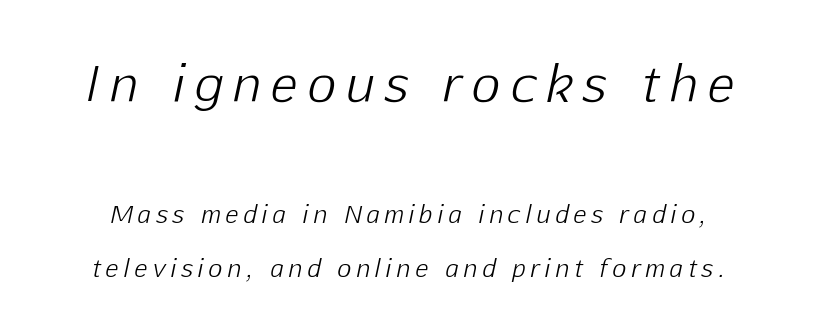
The image shows 49 px light type, italic (leaning right); set loose line spacing (2.25x), unusually wide letter spacing (+0.22 em), not underlined; the first (top) block is 2.04x larger; low stroke contrast and a medium x-height.
